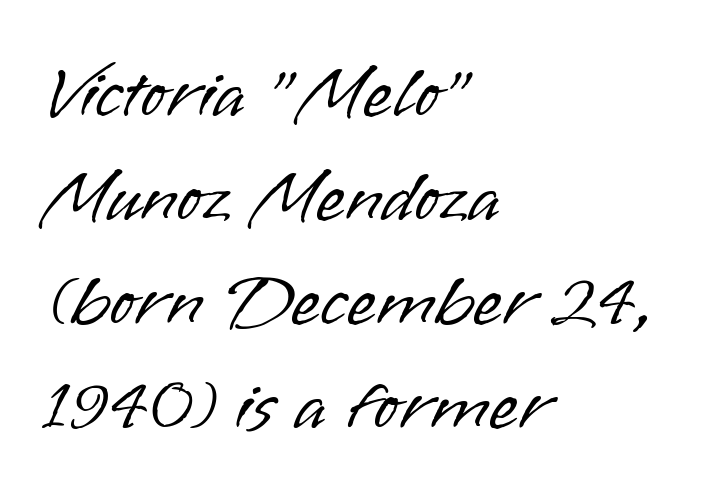
{"serif": "no", "bold": "no", "weight": "light", "width": "normal", "stroke_contrast": "low", "x_height": "small", "monospaced": "no", "underline": "no", "align": "left", "line_spacing": "normal", "line_spacing_ratio": 1.37, "letter_spacing": "normal", "letter_spacing_em": 0.0, "glyph_px": 76}
